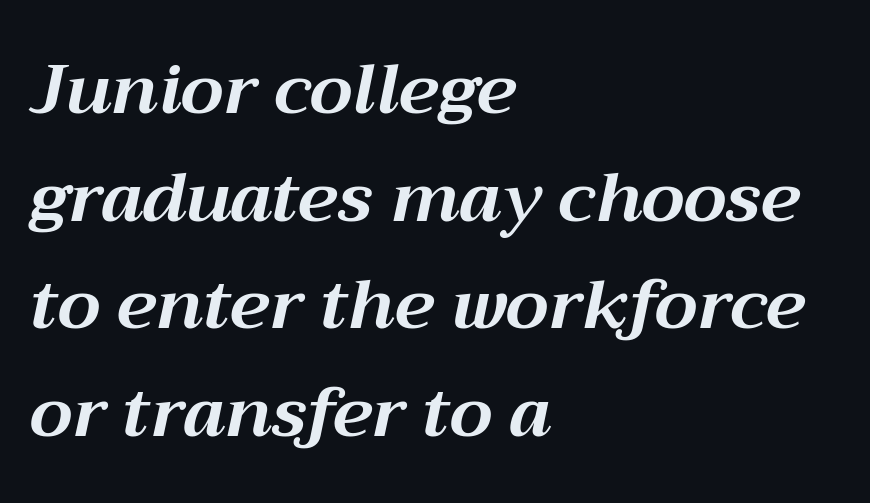
Q: Is the text bold? A: Yes.
Q: Is the text italic (slanted)? A: Yes, it leans right by about 12 degrees.
Q: Is the text underlined? A: No.
Q: How is the paragraph aligned? A: Left-aligned.
Q: Is the spacing between letters normal or unusually wide? A: Normal.
Q: Is the spacing between lines tight, normal or loose? A: Normal.
Q: Width (condensed, normal, or wide)? A: Normal.
Q: Stroke contrast? A: Medium.
Q: x-height? A: Medium.
Q: Monospaced? A: No.
